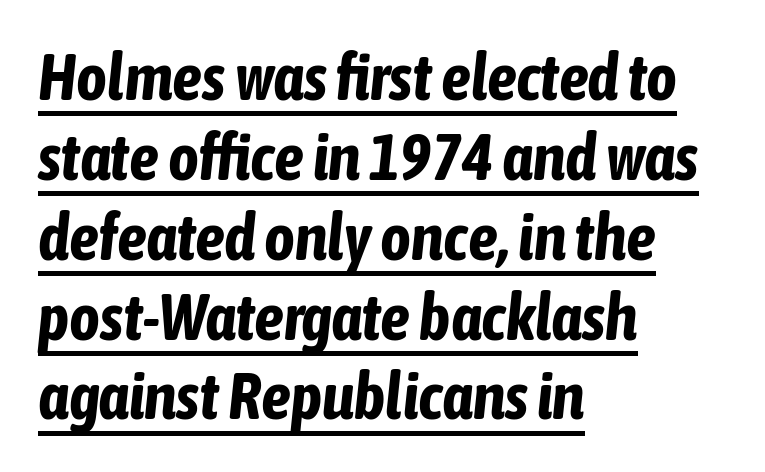
The image shows 66 px bold, condensed type, italic (leaning right); set left-aligned, line spacing 1.21x, normal letter spacing, underlined; low stroke contrast and a medium x-height.
